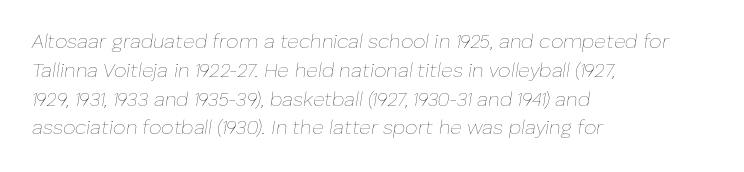
{"italic": "yes", "lean": "right", "slant_degrees": 8, "bold": "no", "underline": "no", "align": "left", "line_spacing": "normal", "line_spacing_ratio": 1.44, "letter_spacing": "normal", "letter_spacing_em": 0.0, "glyph_px": 20}
